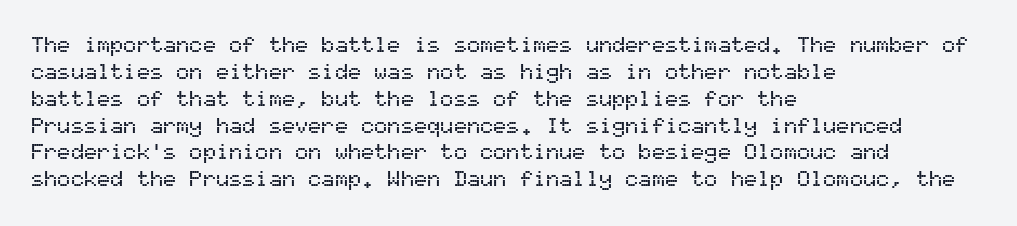
{"italic": "no", "underline": "no", "align": "left", "line_spacing_ratio": 1.22, "letter_spacing": "normal", "letter_spacing_em": 0.0, "glyph_px": 22}
